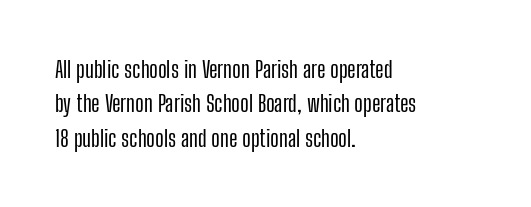
The image shows 23 px text type, upright; set left-aligned, normal line spacing (1.49x), normal letter spacing, not underlined.
